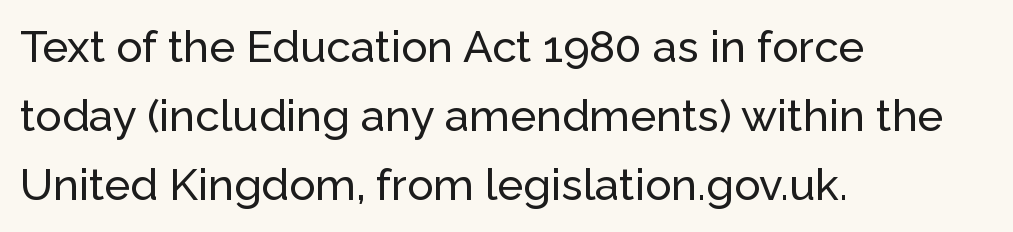
The image shows 44 px sans-serif type, upright; set left-aligned, normal line spacing (1.57x), normal letter spacing, not underlined; low stroke contrast and a medium x-height.
